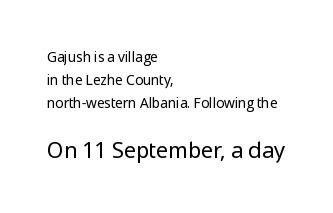
The image shows 22 px text type, upright; set left-aligned, normal line spacing (1.66x), normal letter spacing, not underlined; the second (bottom) block is 1.57x larger.
